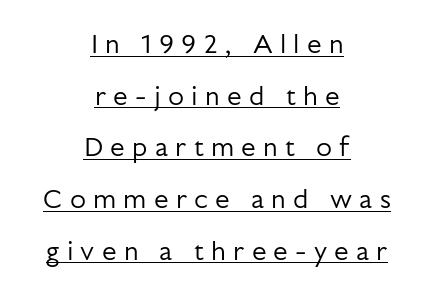
Q: Is the text bold? A: No.
Q: Is the text italic (slanted)? A: No, it is upright.
Q: Is the text underlined? A: Yes.
Q: How is the paragraph aligned? A: Centered.
Q: Is the spacing between letters normal or unusually wide? A: Unusually wide.
Q: Is the spacing between lines tight, normal or loose? A: Loose.
